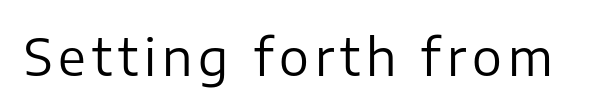
The image shows 50 px regular-weight sans-serif type, upright; set not underlined; low stroke contrast and a medium x-height.
